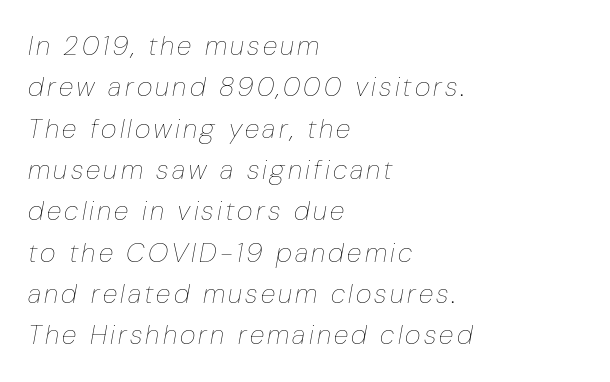
Regular leading. Only glyphs here, with clear space below each row. It's the slanting kind of type. In CSS terms this would be text-align: left.
